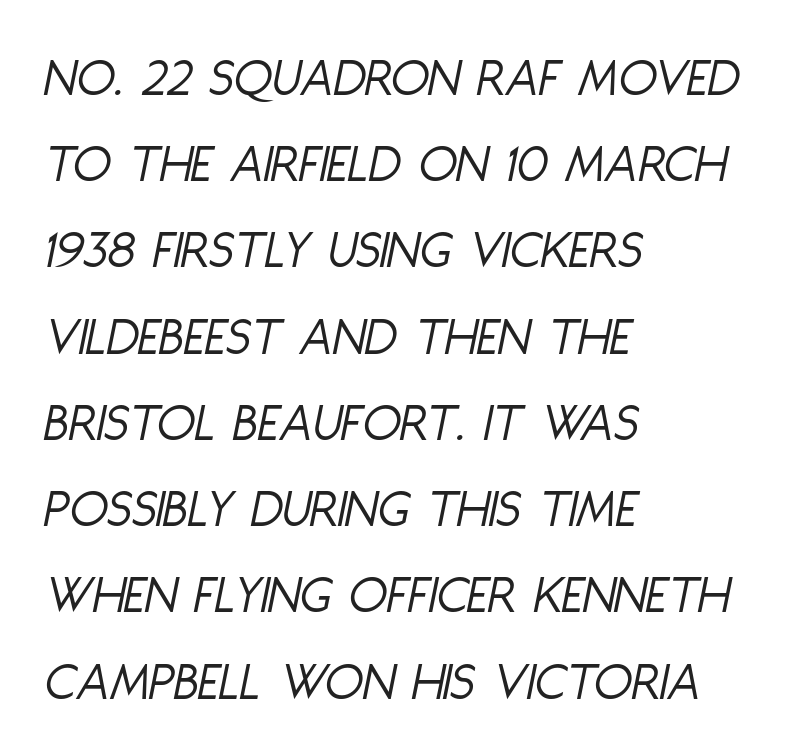
{"italic": "yes", "lean": "right", "slant_degrees": 11, "bold": "no", "weight": "light", "width": "condensed", "stroke_contrast": "low", "x_height": "large", "monospaced": "no", "underline": "no", "align": "left", "line_spacing": "normal", "line_spacing_ratio": 1.54, "letter_spacing": "normal", "letter_spacing_em": 0.0, "glyph_px": 56}
